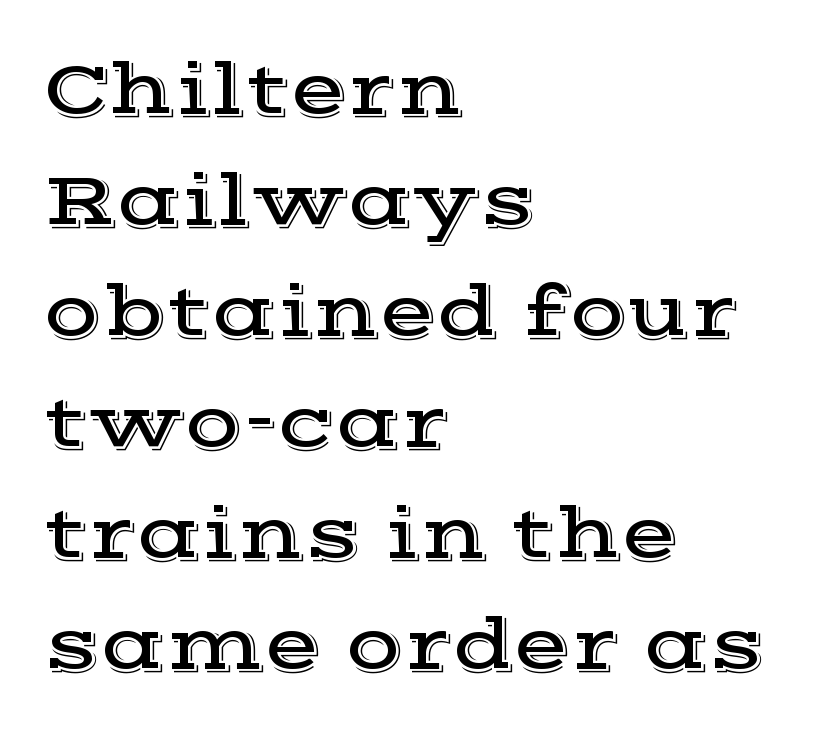
What stands out about the letter spacing? Nothing — it is the standard amount. Vertically, the passage feels balanced, rows spaced as you'd expect. Designer's note — italics off, roman on. The face used here is seriffed, in the tradition of book romans. The baseline area is clear. The passage shown is typed in a proportional face where columns would drift.
